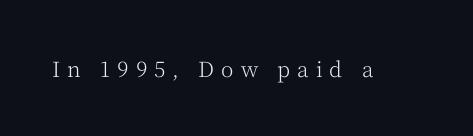
Q: Is the text bold? A: No.
Q: Is the text italic (slanted)? A: No, it is upright.
Q: Is the text underlined? A: No.
Q: Is the spacing between letters normal or unusually wide? A: Unusually wide.
